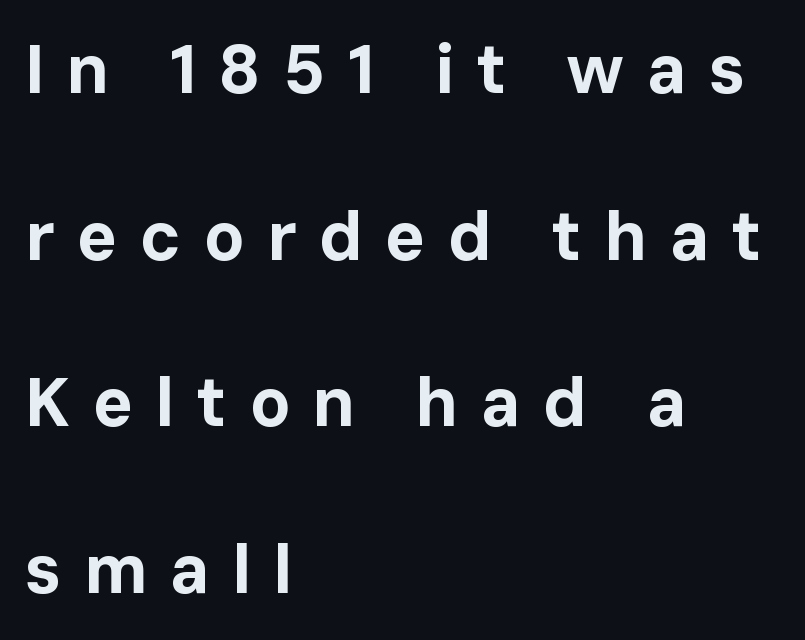
{"serif": "no", "italic": "no", "bold": "yes", "weight": "bold", "width": "normal", "stroke_contrast": "low", "x_height": "medium", "monospaced": "no", "underline": "no", "align": "left", "line_spacing": "loose", "line_spacing_ratio": 2.45, "letter_spacing": "wide", "letter_spacing_em": 0.32, "glyph_px": 68}
